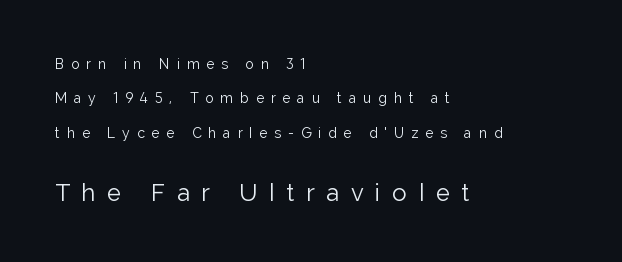
Q: Is the text bold? A: No.
Q: Is the text italic (slanted)? A: No, it is upright.
Q: Is the text underlined? A: No.
Q: How is the paragraph aligned? A: Left-aligned.
Q: Is the spacing between letters normal or unusually wide? A: Unusually wide.
Q: Is the spacing between lines tight, normal or loose? A: Loose.
Q: Which block of text is set in a larger size, the first (top) or the second (bottom)? A: The second (bottom) one.
